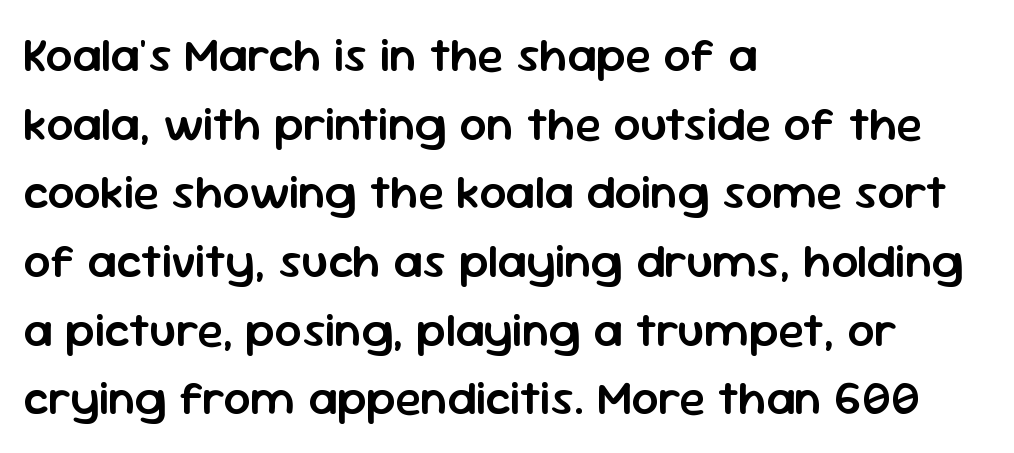
{"serif": "no", "italic": "no", "bold": "semi", "weight": "semibold", "width": "normal", "stroke_contrast": "low", "x_height": "medium", "monospaced": "no", "underline": "no", "align": "left", "line_spacing": "normal", "line_spacing_ratio": 1.43, "letter_spacing": "normal", "letter_spacing_em": 0.0, "glyph_px": 48}
